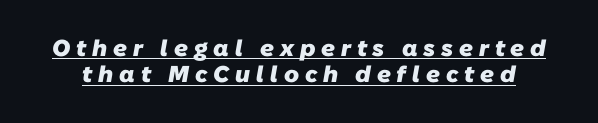
Q: Is the text bold? A: Yes.
Q: Is the text underlined? A: Yes.
Q: Is the spacing between letters normal or unusually wide? A: Unusually wide.
Q: Is the spacing between lines tight, normal or loose? A: Tight.
